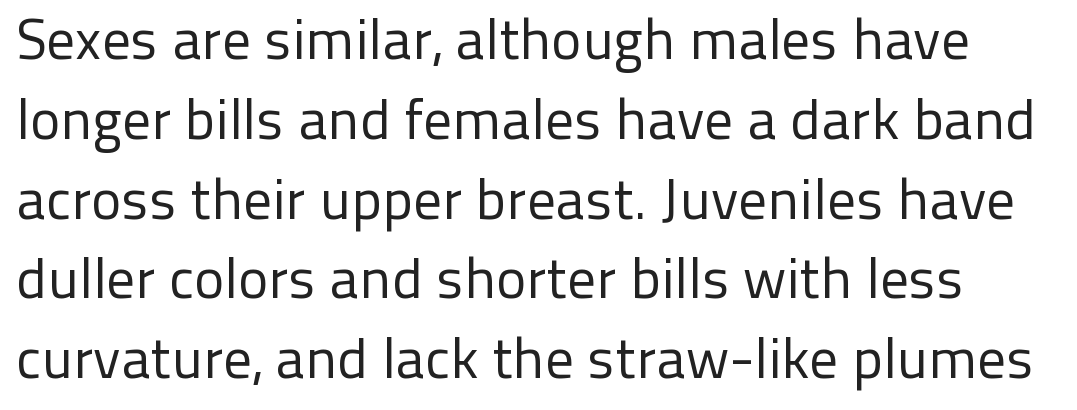
Q: Is the text bold? A: No.
Q: Is the text italic (slanted)? A: No, it is upright.
Q: Is the typeface a serif or a sans-serif typeface? A: Sans-serif.
Q: Is the text underlined? A: No.
Q: Is the spacing between letters normal or unusually wide? A: Normal.
Q: Is the spacing between lines tight, normal or loose? A: Normal.
Q: Width (condensed, normal, or wide)? A: Normal.
Q: Stroke contrast? A: Low.
Q: x-height? A: Medium.
Q: Monospaced? A: No.
